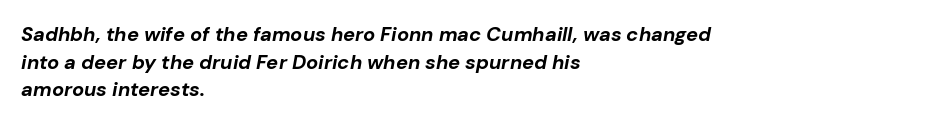
You could call the tracking neutral — neither tight nor loose. Reading down the column, the eye jumps a familiar distance to each next line. Italic: yes, the glyphs are oblique. Glance below the letters and you will spot only blank space.
